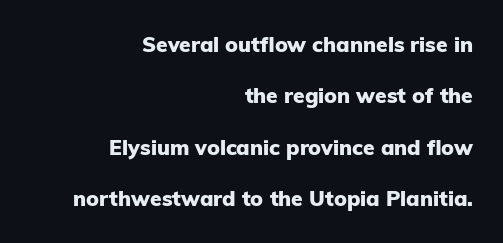
Italic: no, the glyphs are upright roman. As a designer I'd log this as weight 700, bold. Look at the tracking — it's just the regular setting, nothing added. What's the leading like? Stretched, with rows far apart. Check the space under the baseline: it is left empty. Line ends are locked; line starts wander.
